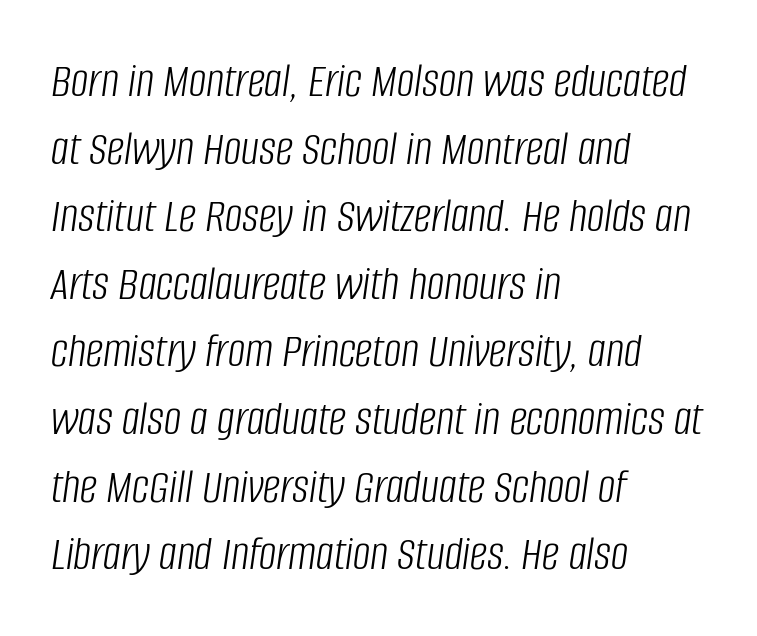
Q: Is the text bold? A: No.
Q: Is the text italic (slanted)? A: Yes, it leans right by about 8 degrees.
Q: Is the text underlined? A: No.
Q: How is the paragraph aligned? A: Left-aligned.
Q: Is the spacing between letters normal or unusually wide? A: Normal.
Q: Is the spacing between lines tight, normal or loose? A: Normal.
Q: Width (condensed, normal, or wide)? A: Condensed.
Q: Stroke contrast? A: Low.
Q: x-height? A: Large.
Q: Monospaced? A: No.
